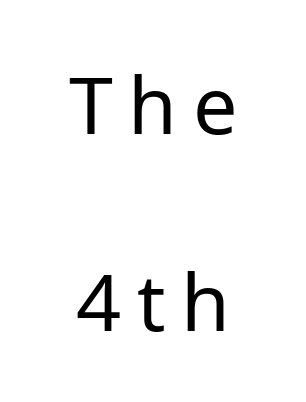
Q: Is the text bold? A: No.
Q: Is the text italic (slanted)? A: No, it is upright.
Q: Is the typeface a serif or a sans-serif typeface? A: Sans-serif.
Q: Is the text underlined? A: No.
Q: Is the spacing between letters normal or unusually wide? A: Unusually wide.
Q: Is the spacing between lines tight, normal or loose? A: Loose.
Q: Width (condensed, normal, or wide)? A: Normal.
Q: Stroke contrast? A: Low.
Q: x-height? A: Medium.
Q: Monospaced? A: No.
